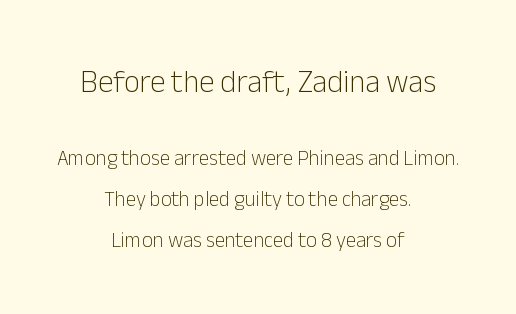
Q: Is the text bold? A: No.
Q: Is the text italic (slanted)? A: No, it is upright.
Q: Is the typeface a serif or a sans-serif typeface? A: Sans-serif.
Q: Is the text underlined? A: No.
Q: How is the paragraph aligned? A: Centered.
Q: Is the spacing between letters normal or unusually wide? A: Normal.
Q: Is the spacing between lines tight, normal or loose? A: Loose.
Q: Which block of text is set in a larger size, the first (top) or the second (bottom)? A: The first (top) one.
Q: Width (condensed, normal, or wide)? A: Normal.
Q: Stroke contrast? A: Low.
Q: x-height? A: Medium.
Q: Monospaced? A: No.
